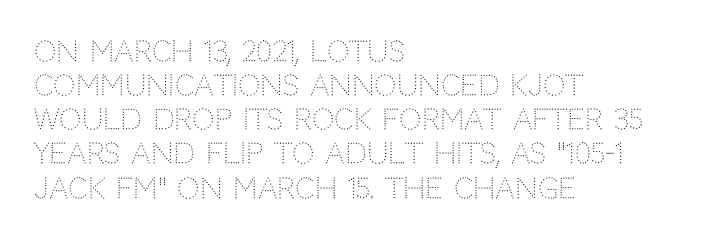
The image shows 28 px light sans-serif type, upright; set left-aligned, line spacing 1.22x, normal letter spacing, not underlined; low stroke contrast and a large x-height.
